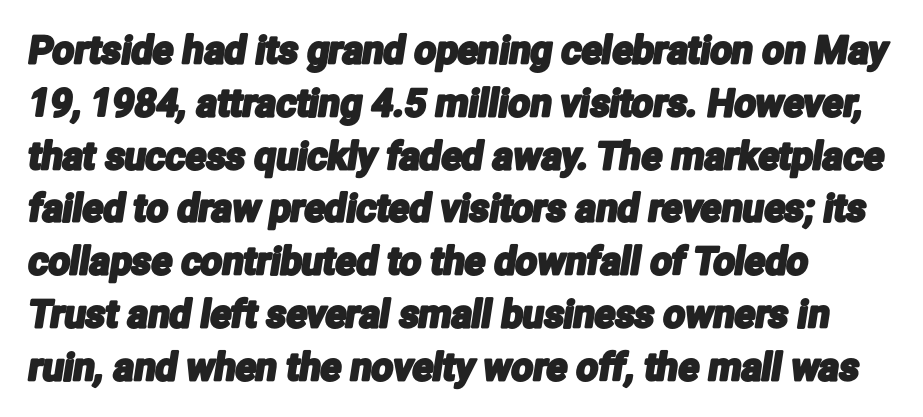
Q: Is the typeface a serif or a sans-serif typeface? A: Sans-serif.
Q: Is the text underlined? A: No.
Q: How is the paragraph aligned? A: Left-aligned.
Q: Is the spacing between letters normal or unusually wide? A: Normal.
Q: Is the spacing between lines tight, normal or loose? A: Normal.
Q: Width (condensed, normal, or wide)? A: Condensed.
Q: Stroke contrast? A: Low.
Q: x-height? A: Medium.
Q: Monospaced? A: No.
